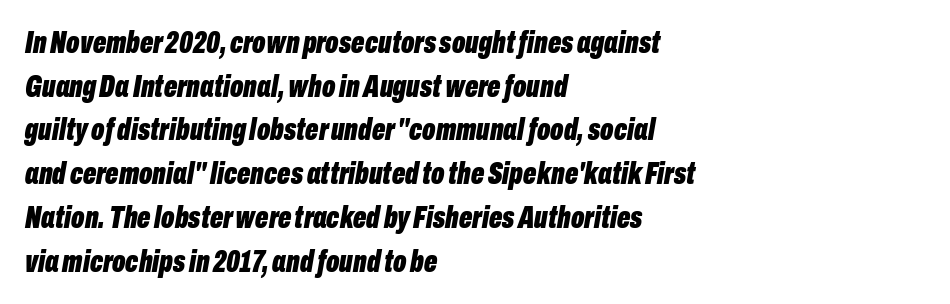
Baseline-to-baseline distance is the conventional proportion of letter height. A student would call this left alignment; a typographer would say flush left, rag right. The passage shown is typed in a proportional face where columns would drift. Thick stems and heavy bowls — unmistakably bold. Honestly, there is no underline to notice here at all.
